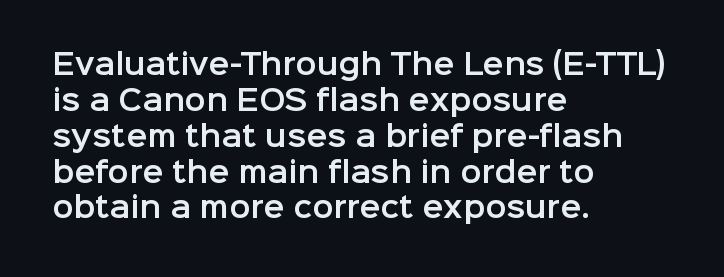
The image shows 28 px sans-serif type, upright; set left-aligned, normal line spacing (1.28x), normal letter spacing, not underlined; low stroke contrast and a medium x-height.
